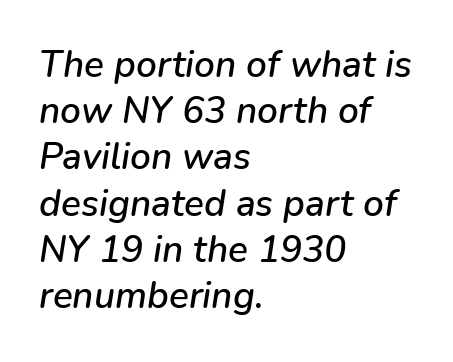
Note the varied advance widths — an 'i' is clearly narrower than an 'm'. If you drew a line through each stem, it would be angled. The type is set solid horizontally, with unmodified tracking. Short and long lines alike share a common starting point at left. The strip under each line holds only bare page.
